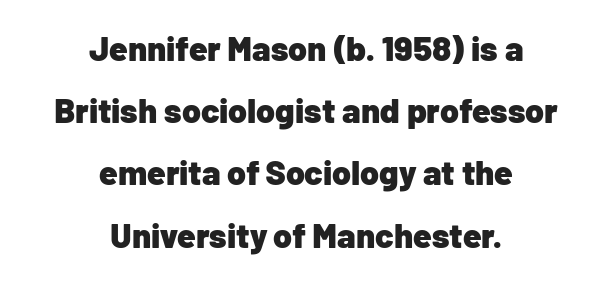
Q: Is the text bold? A: Yes.
Q: Is the text italic (slanted)? A: No, it is upright.
Q: Is the typeface a serif or a sans-serif typeface? A: Sans-serif.
Q: Is the text underlined? A: No.
Q: How is the paragraph aligned? A: Centered.
Q: Is the spacing between letters normal or unusually wide? A: Normal.
Q: Width (condensed, normal, or wide)? A: Normal.
Q: Stroke contrast? A: Low.
Q: x-height? A: Medium.
Q: Monospaced? A: No.
